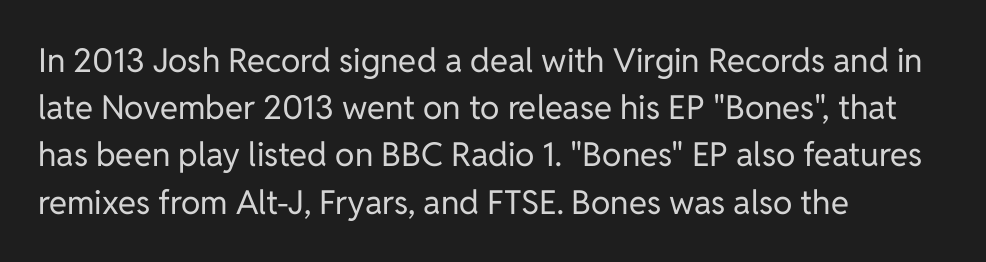
Stroke mass is kept to a normal reading level or below. Nobody drew a line under any word here. The line-height multiplier appears to be the usual default. Check where the strokes stop: nothing finishes them off — pure sans.
